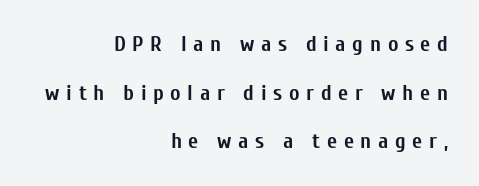
Posture: vertical. Reading down the block, your eye finds every line finishing at a fixed right position. Type without underlining. Weight check: bold — yes, fully. What stands out about the letter spacing? Its width — letters are far apart. How would I describe the line gaps? Wide and relaxed.
